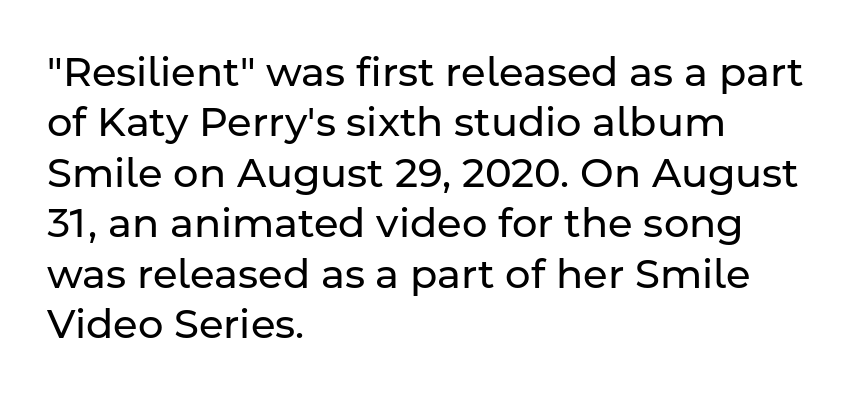
The image shows 40 px regular-weight sans-serif type, upright; set left-aligned, normal line spacing (1.26x), normal letter spacing, not underlined; low stroke contrast and a medium x-height.
